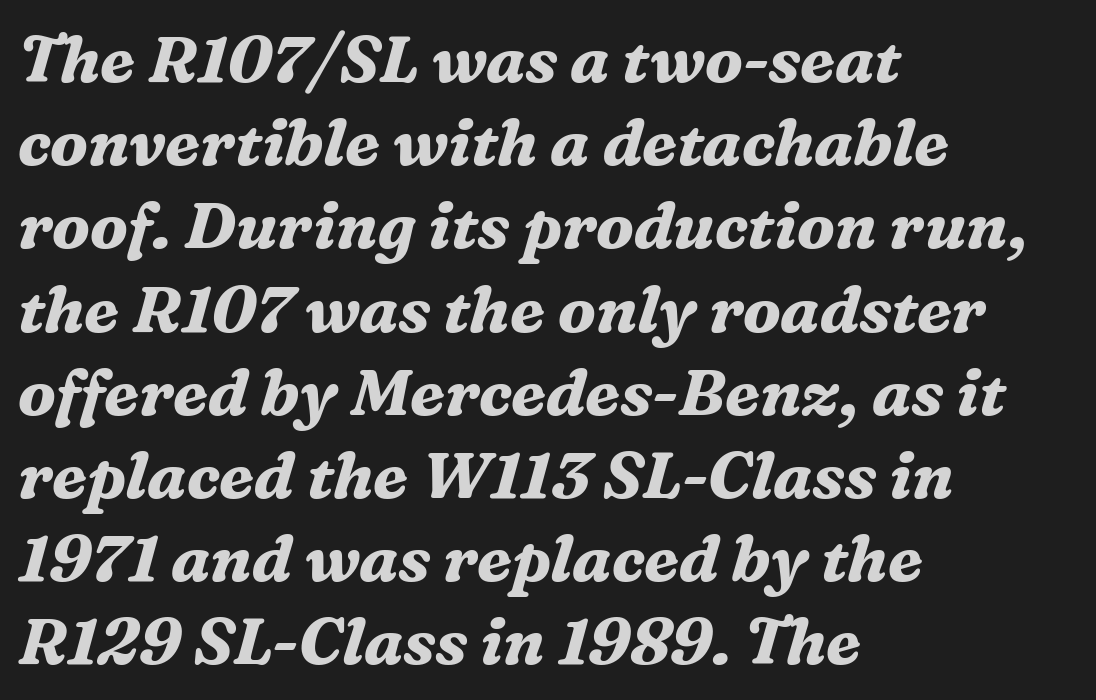
Q: Is the text bold? A: Yes.
Q: Is the text italic (slanted)? A: Yes, it leans right by about 16 degrees.
Q: Is the typeface a serif or a sans-serif typeface? A: Serif.
Q: Is the text underlined? A: No.
Q: How is the paragraph aligned? A: Left-aligned.
Q: Is the spacing between letters normal or unusually wide? A: Normal.
Q: Is the spacing between lines tight, normal or loose? A: Normal.
Q: Width (condensed, normal, or wide)? A: Normal.
Q: Stroke contrast? A: Medium.
Q: x-height? A: Medium.
Q: Monospaced? A: No.
